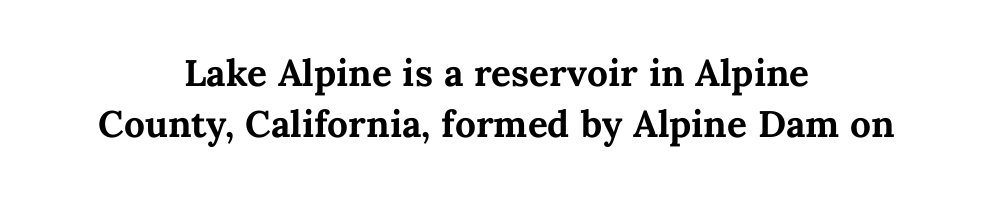
Q: Is the text bold? A: Yes.
Q: Is the text italic (slanted)? A: No, it is upright.
Q: Is the text underlined? A: No.
Q: How is the paragraph aligned? A: Centered.
Q: Is the spacing between letters normal or unusually wide? A: Normal.
Q: Is the spacing between lines tight, normal or loose? A: Normal.
Q: Width (condensed, normal, or wide)? A: Normal.
Q: Stroke contrast? A: Medium.
Q: x-height? A: Medium.
Q: Monospaced? A: No.
